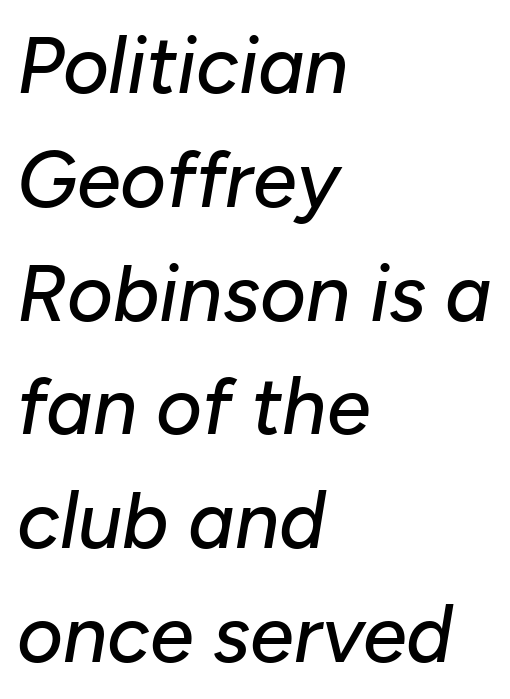
{"italic": "yes", "lean": "right", "slant_degrees": 10, "width": "normal", "stroke_contrast": "low", "x_height": "medium", "monospaced": "no", "underline": "no", "align": "left", "line_spacing": "normal", "line_spacing_ratio": 1.44, "letter_spacing": "normal", "letter_spacing_em": 0.0, "glyph_px": 79}
